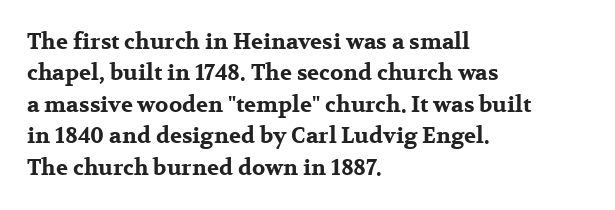
{"italic": "no", "bold": "yes", "underline": "no", "align": "left", "line_spacing": "normal", "line_spacing_ratio": 1.43, "letter_spacing": "normal", "letter_spacing_em": 0.0, "glyph_px": 22}
